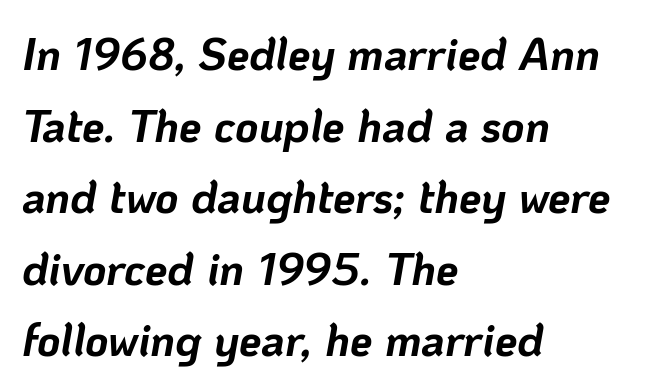
{"italic": "yes", "lean": "right", "slant_degrees": 10, "bold": "yes", "weight": "bold", "width": "normal", "stroke_contrast": "low", "x_height": "medium", "monospaced": "no", "underline": "no", "align": "left", "line_spacing": "normal", "line_spacing_ratio": 1.59, "letter_spacing": "normal", "letter_spacing_em": 0.0, "glyph_px": 45}
